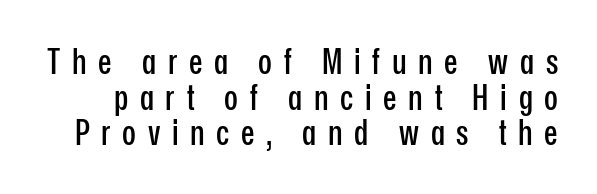
Q: Is the text italic (slanted)? A: No, it is upright.
Q: Is the typeface a serif or a sans-serif typeface? A: Sans-serif.
Q: Is the text underlined? A: No.
Q: Is the spacing between letters normal or unusually wide? A: Unusually wide.
Q: Is the spacing between lines tight, normal or loose? A: Tight.
Q: Width (condensed, normal, or wide)? A: Condensed.
Q: Stroke contrast? A: Low.
Q: x-height? A: Medium.
Q: Monospaced? A: No.
